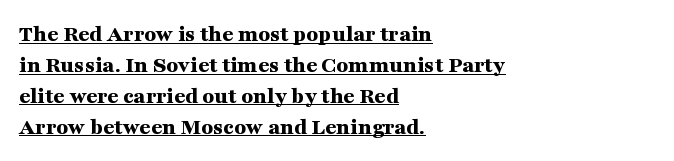
Vertical spacing — default. As a designer I'd log this as weight 700, bold. Rendered with straight, roman letterforms. Caption: standard tracking, unaltered. Reading down the block, your eye returns to a fixed left position each line. Students, observe the line beneath the letters — that is underlining.
